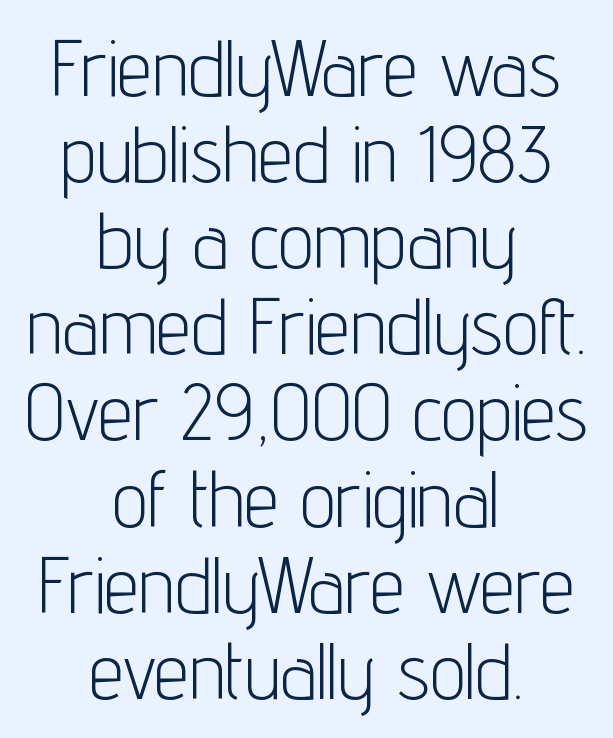
The image shows 79 px light, condensed sans-serif type, upright; set centered, tight line spacing (1.09x), normal letter spacing, not underlined; low stroke contrast and a medium x-height.
